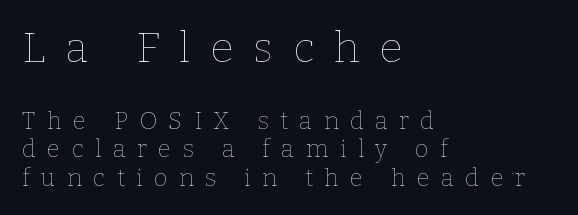
These lines are set flush left with a ragged right edge. Bare-footed words on every line. The strokes carry an ordinary text weight at most. The passage shown begins with its larger block and ends with its smaller one.
